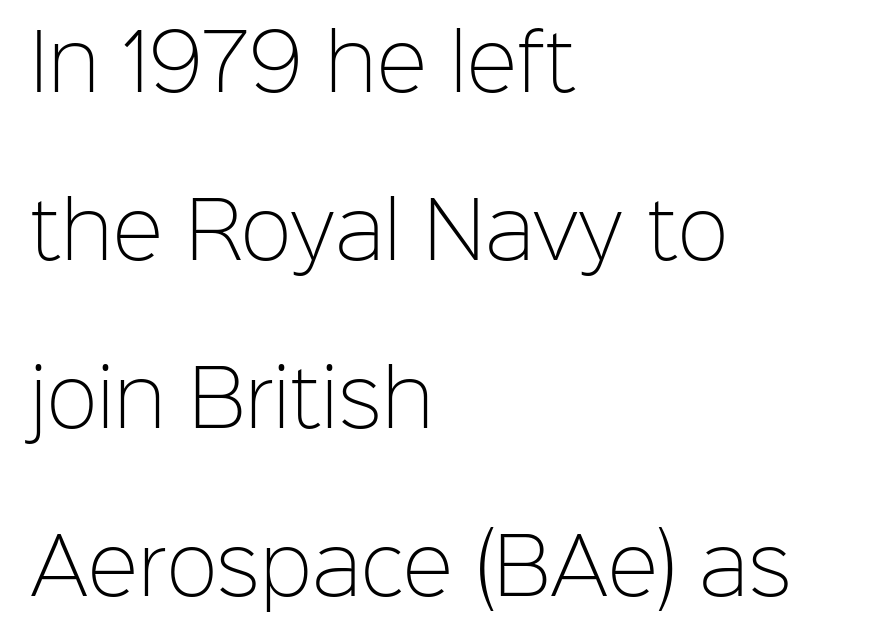
Q: Is the text bold? A: No.
Q: Is the text italic (slanted)? A: No, it is upright.
Q: Is the typeface a serif or a sans-serif typeface? A: Sans-serif.
Q: Is the text underlined? A: No.
Q: How is the paragraph aligned? A: Left-aligned.
Q: Is the spacing between letters normal or unusually wide? A: Normal.
Q: Is the spacing between lines tight, normal or loose? A: Loose.
Q: Width (condensed, normal, or wide)? A: Normal.
Q: Stroke contrast? A: Low.
Q: x-height? A: Medium.
Q: Monospaced? A: No.
